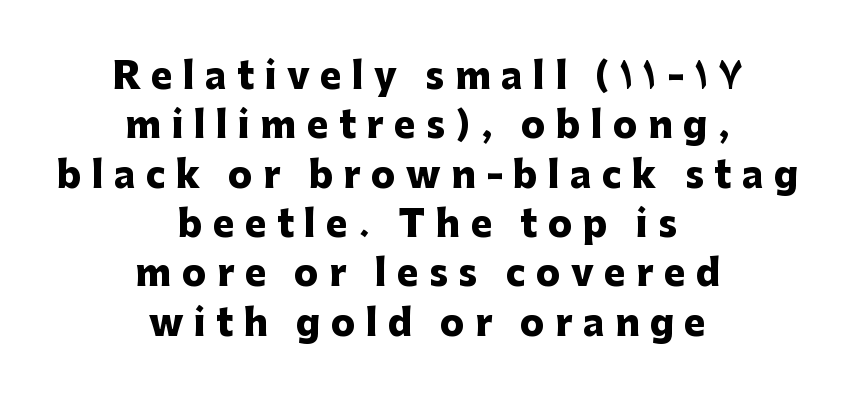
{"serif": "no", "italic": "no", "bold": "yes", "weight": "heavy", "width": "normal", "stroke_contrast": "low", "x_height": "medium", "monospaced": "no", "underline": "no", "align": "center", "line_spacing": "normal", "line_spacing_ratio": 1.37, "letter_spacing": "wide", "letter_spacing_em": 0.29, "glyph_px": 36}
